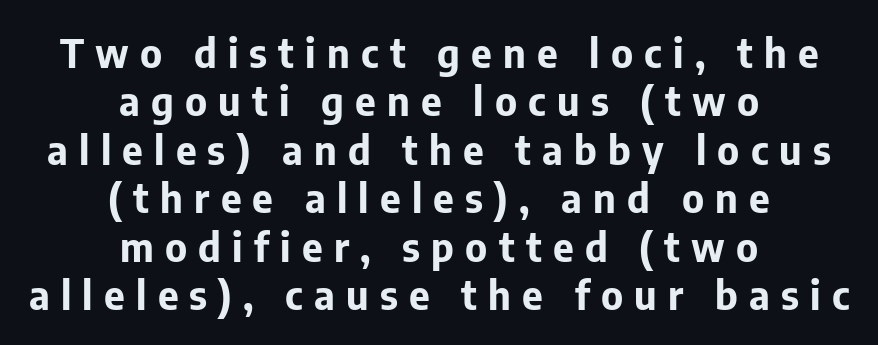
The image shows 40 px bold sans-serif type, upright; set centered, line spacing 1.21x, unusually wide letter spacing (+0.28 em), not underlined; low stroke contrast and a medium x-height.
